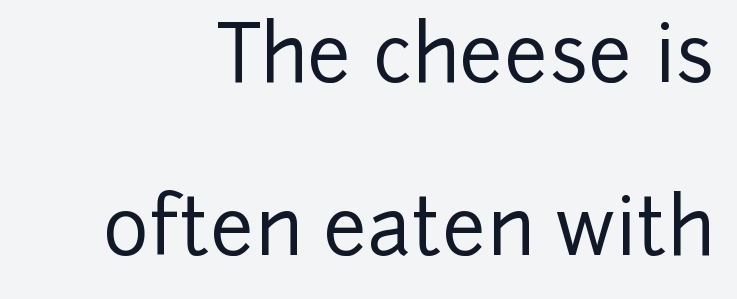
The image shows 78 px sans-serif type, upright; set right-aligned, loose line spacing (2.22x), normal letter spacing, not underlined; low stroke contrast and a medium x-height.
